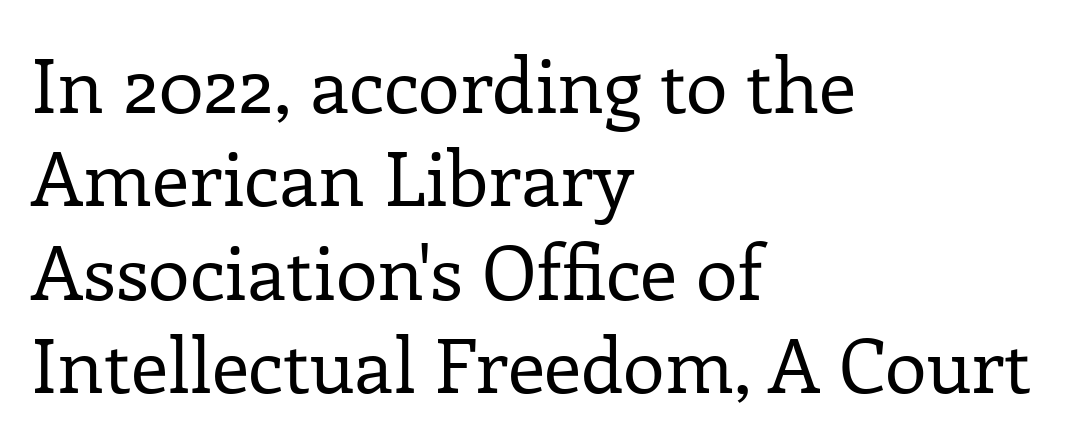
The words here are not underlined. Teacher's note: observe the even left margin — that is flush-left alignment. You could call the tracking neutral — neither tight nor loose. This is the regular roman posture of the typeface.
